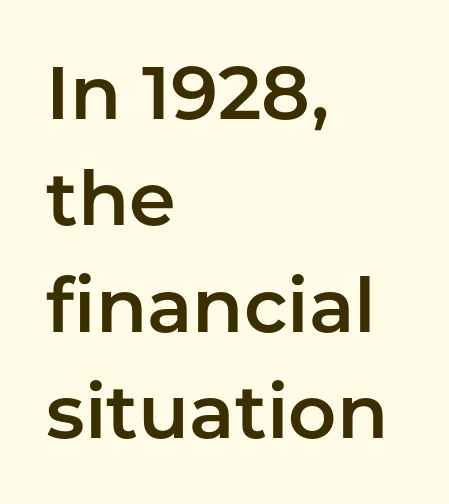
{"serif": "no", "italic": "no", "width": "normal", "stroke_contrast": "low", "x_height": "medium", "monospaced": "no", "underline": "no", "align": "left", "line_spacing": "normal", "line_spacing_ratio": 1.42, "letter_spacing": "normal", "letter_spacing_em": 0.0, "glyph_px": 75}
